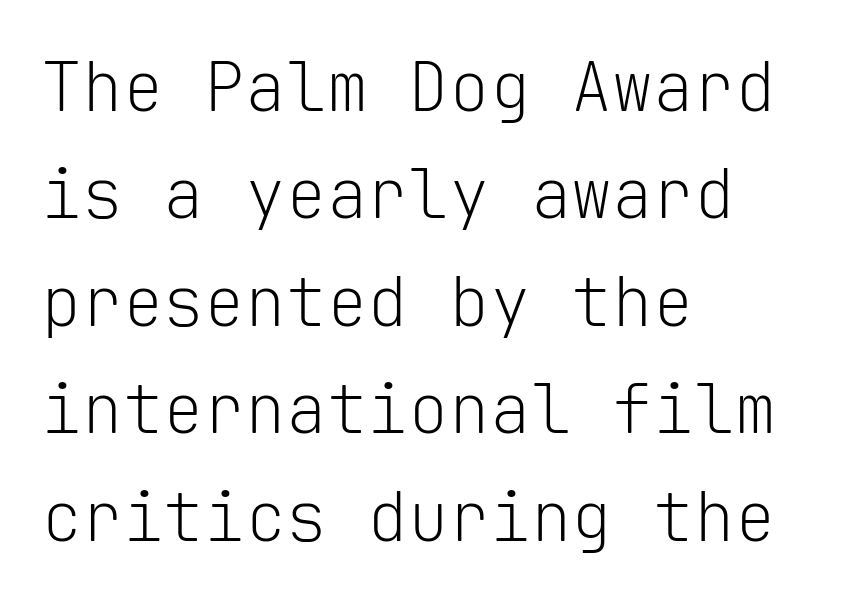
Nope, no serifs anywhere on these letters. A classic flush-left, rag-right setting is used for this passage. Heaviness? Minimal to ordinary, like unemphasized prose. Letter spacing: default. Honestly, there is no underline to notice here at all.
